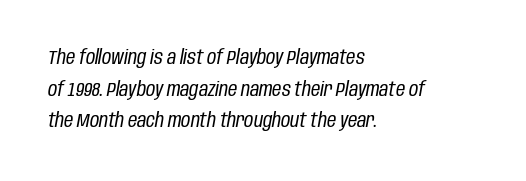
Q: Is the text bold? A: No.
Q: Is the text italic (slanted)? A: Yes, it leans right by about 10 degrees.
Q: Is the text underlined? A: No.
Q: How is the paragraph aligned? A: Left-aligned.
Q: Is the spacing between letters normal or unusually wide? A: Normal.
Q: Is the spacing between lines tight, normal or loose? A: Normal.
